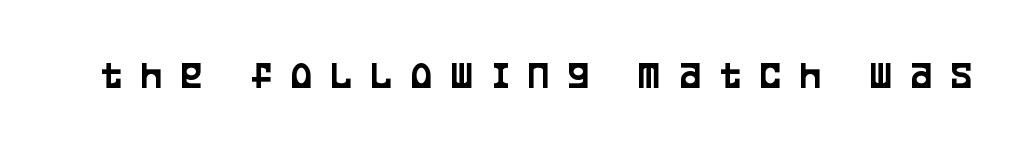
Q: Is the text italic (slanted)? A: No, it is upright.
Q: Is the typeface a serif or a sans-serif typeface? A: Sans-serif.
Q: Is the text underlined? A: No.
Q: Is the spacing between letters normal or unusually wide? A: Unusually wide.
Q: Width (condensed, normal, or wide)? A: Condensed.
Q: Stroke contrast? A: Low.
Q: x-height? A: Large.
Q: Monospaced? A: No.
